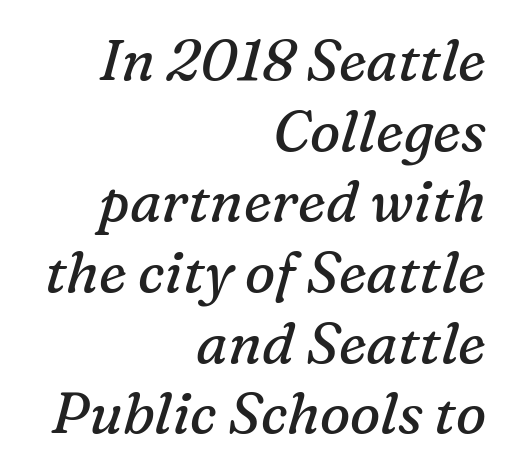
Q: Is the text bold? A: No.
Q: Is the text italic (slanted)? A: Yes, it leans right by about 16 degrees.
Q: Is the typeface a serif or a sans-serif typeface? A: Serif.
Q: Is the text underlined? A: No.
Q: How is the paragraph aligned? A: Right-aligned.
Q: Is the spacing between letters normal or unusually wide? A: Normal.
Q: Width (condensed, normal, or wide)? A: Normal.
Q: Stroke contrast? A: Medium.
Q: x-height? A: Medium.
Q: Monospaced? A: No.
